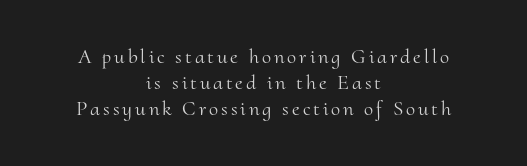
Q: Is the text bold? A: No.
Q: Is the text italic (slanted)? A: No, it is upright.
Q: Is the text underlined? A: No.
Q: How is the paragraph aligned? A: Centered.
Q: Is the spacing between lines tight, normal or loose? A: Normal.
